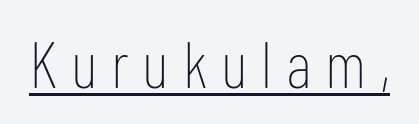
{"serif": "no", "italic": "no", "bold": "no", "weight": "thin", "width": "condensed", "stroke_contrast": "low", "x_height": "medium", "monospaced": "no", "underline": "yes", "letter_spacing": "wide", "letter_spacing_em": 0.21, "glyph_px": 65}
